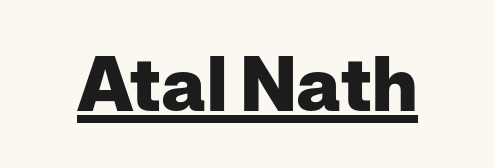
{"serif": "no", "italic": "no", "bold": "yes", "weight": "heavy", "width": "normal", "stroke_contrast": "low", "x_height": "medium", "monospaced": "no", "underline": "yes", "letter_spacing": "normal", "letter_spacing_em": 0.0, "glyph_px": 75}
